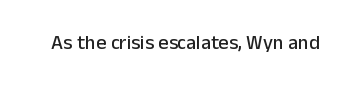
These lines keep a tight, regular rhythm from letter to letter. Unmarked baselines from the first word to the last. Italic: no, the glyphs are upright roman.
